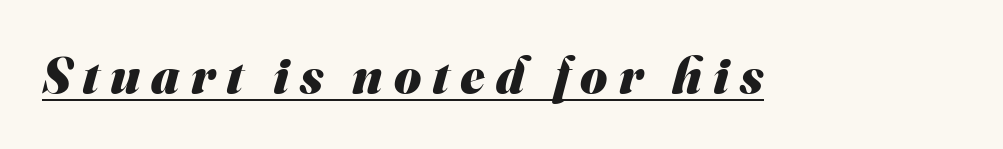
Q: Is the text bold? A: Yes.
Q: Is the typeface a serif or a sans-serif typeface? A: Sans-serif.
Q: Is the text underlined? A: Yes.
Q: Is the spacing between letters normal or unusually wide? A: Unusually wide.
Q: Width (condensed, normal, or wide)? A: Normal.
Q: Stroke contrast? A: Medium.
Q: x-height? A: Small.
Q: Monospaced? A: No.
